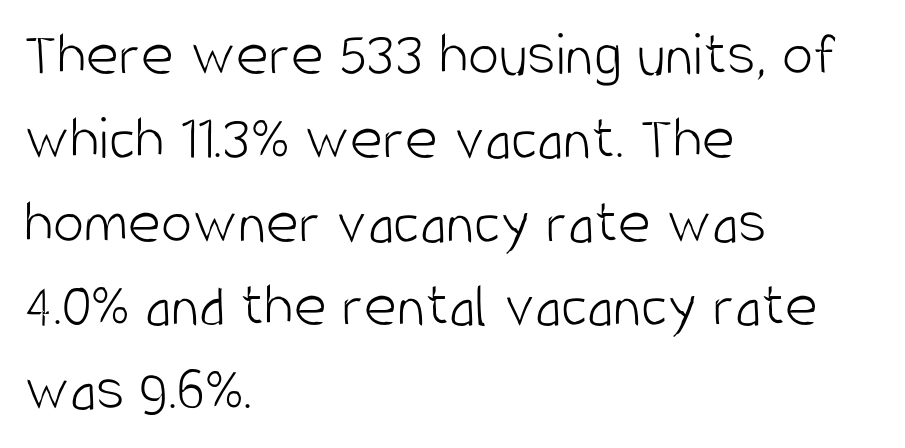
{"serif": "no", "italic": "no", "bold": "no", "weight": "light", "width": "condensed", "stroke_contrast": "low", "x_height": "large", "monospaced": "no", "underline": "no", "align": "left", "line_spacing": "normal", "line_spacing_ratio": 1.33, "letter_spacing": "normal", "letter_spacing_em": 0.0, "glyph_px": 63}
